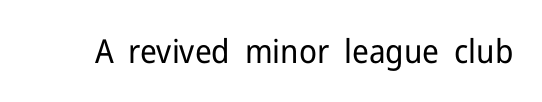
Q: Is the text bold? A: No.
Q: Is the text italic (slanted)? A: No, it is upright.
Q: Is the typeface a serif or a sans-serif typeface? A: Sans-serif.
Q: Is the text underlined? A: No.
Q: Is the spacing between letters normal or unusually wide? A: Normal.
Q: Width (condensed, normal, or wide)? A: Normal.
Q: Stroke contrast? A: Low.
Q: x-height? A: Medium.
Q: Monospaced? A: No.
